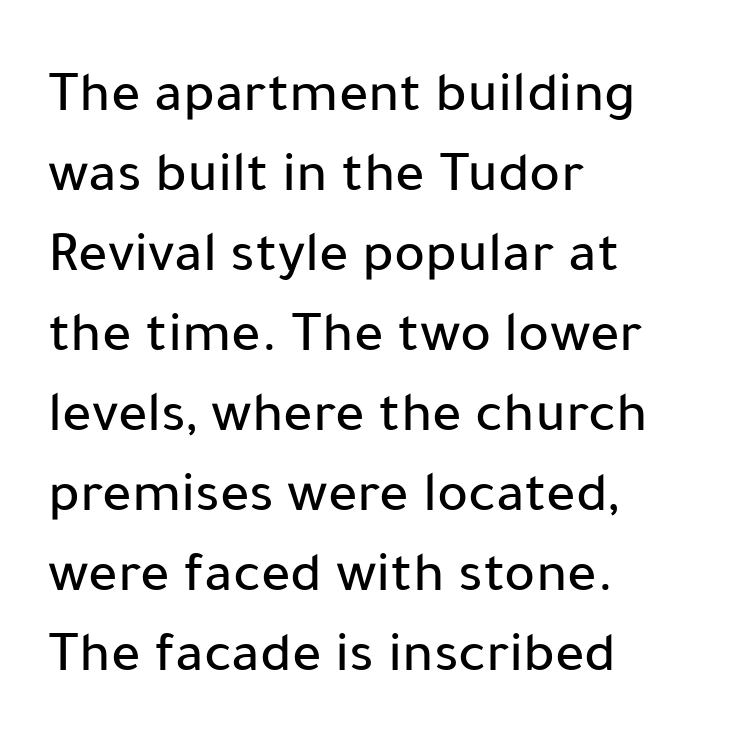
The image shows 58 px sans-serif type, upright; set left-aligned, normal line spacing (1.38x), normal letter spacing, not underlined; low stroke contrast and a medium x-height.
